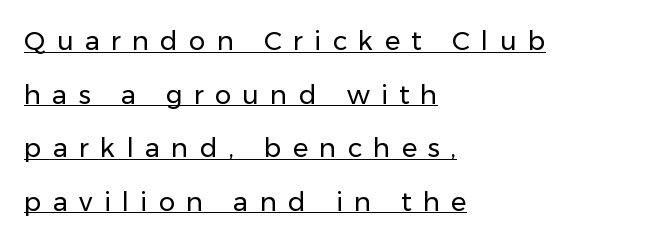
{"italic": "no", "bold": "no", "underline": "yes", "align": "left", "line_spacing": "loose", "line_spacing_ratio": 2.06, "letter_spacing": "wide", "letter_spacing_em": 0.43, "glyph_px": 26}
